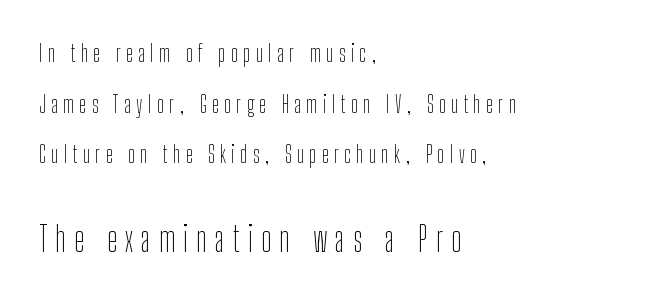
These lines stack with their left ends in a neat column. The rendering uses a large line-height, opening up the rows. Letterform terminals end flat and unadorned throughout the passage. Look at the glyph heights: the lower group is clearly the bigger setting. Do the characters align in a grid? No, the font is proportional. When letters stand straight like this, we call the style roman or upright.
